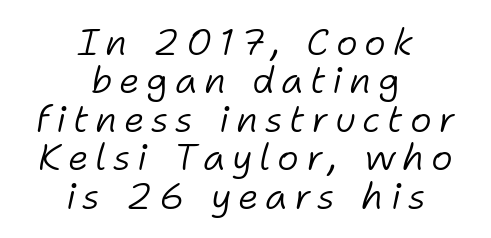
The image shows 37 px light type, italic (leaning right); set centered, tight line spacing (1.04x), not underlined; low stroke contrast and a medium x-height.
